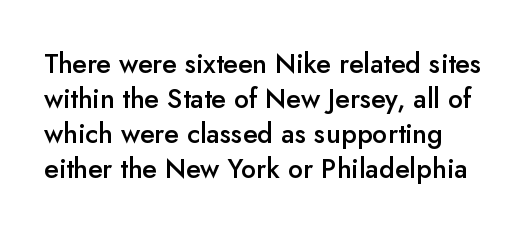
Q: Is the text bold? A: Semi-bold.
Q: Is the text italic (slanted)? A: No, it is upright.
Q: Is the text underlined? A: No.
Q: Is the spacing between letters normal or unusually wide? A: Normal.
Q: Is the spacing between lines tight, normal or loose? A: Normal.
